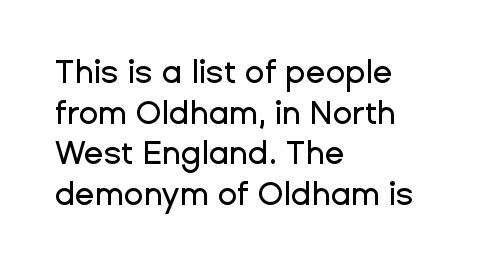
{"serif": "no", "italic": "no", "width": "normal", "stroke_contrast": "low", "x_height": "medium", "monospaced": "no", "underline": "no", "align": "left", "line_spacing": "normal", "line_spacing_ratio": 1.27, "letter_spacing": "normal", "letter_spacing_em": 0.0, "glyph_px": 32}
